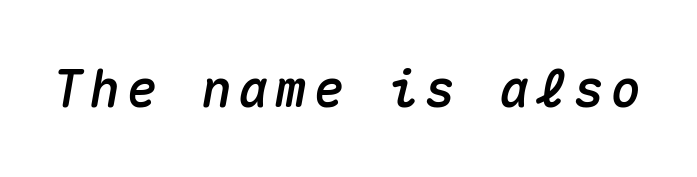
The image shows 51 px text type, italic (leaning right), monospaced; set not underlined; medium stroke contrast and a medium x-height.
